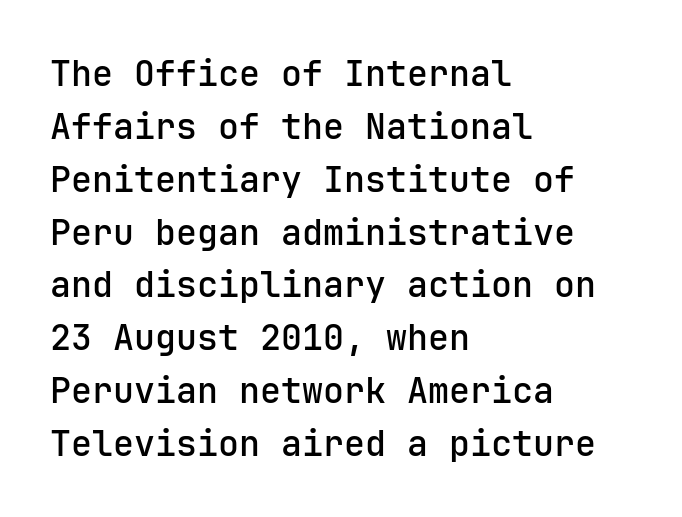
The image shows 35 px semibold sans-serif type, upright; set left-aligned, normal line spacing (1.51x), normal letter spacing, not underlined; low stroke contrast and a medium x-height.
